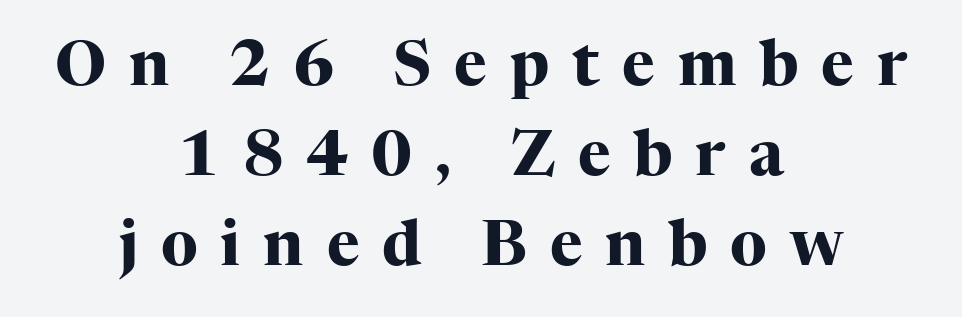
{"serif": "yes", "italic": "no", "bold": "yes", "weight": "heavy", "width": "normal", "stroke_contrast": "high", "x_height": "medium", "monospaced": "no", "underline": "no", "align": "center", "line_spacing": "normal", "line_spacing_ratio": 1.45, "letter_spacing": "wide", "letter_spacing_em": 0.37, "glyph_px": 62}
